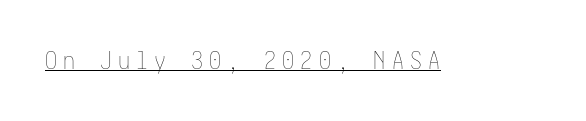
A typesetter would call this heavily tracked-out type. Nope, not italic — everything's standing straight. Emphasis is given by a line drawn under the lettering. On a weight scale, this lands at 450 or below.
